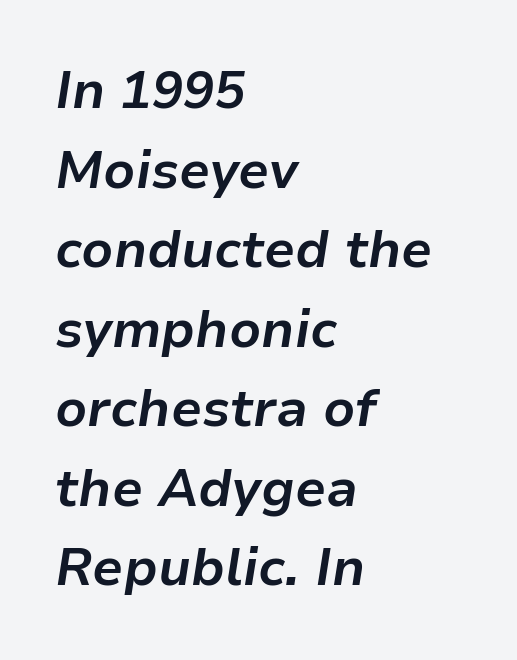
The image shows 52 px bold type, italic (leaning right); set left-aligned, normal line spacing (1.53x), normal letter spacing, not underlined; low stroke contrast and a medium x-height.
